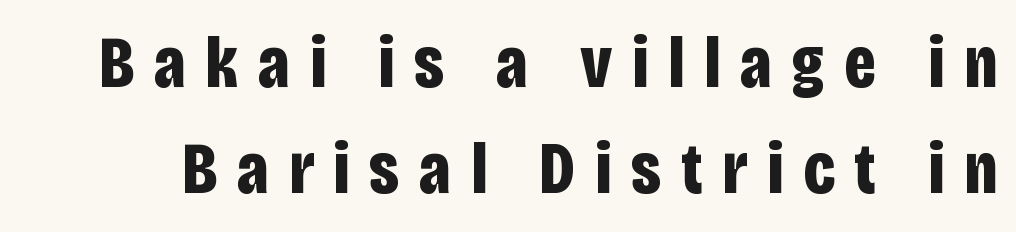
Looks like regular typesetting: each glyph gets only the width it needs. One glance says typical: line gaps are just what's usual. Are there feet on the stems? There aren't — it's a sans. This sample uses an upright cut, with every glyph sitting square on the baseline. Heavy, bold letterforms. Underline: absent.
